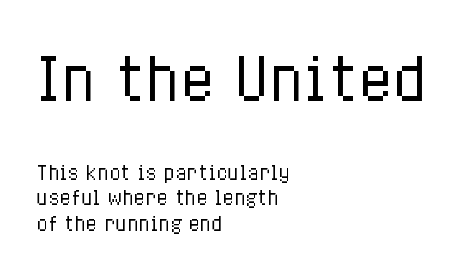
The type sits square on the baseline with zero lean. The composition opens big and finishes small. A typesetter would call this proportional, since set widths differ per character. Quick note: underline off. On a weight scale, this lands at 450 or below.
